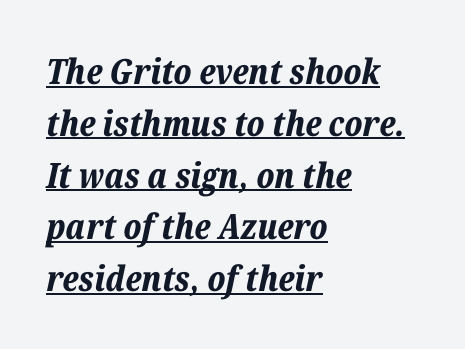
The image shows 35 px bold type, italic (leaning right); set left-aligned, normal line spacing (1.48x), normal letter spacing, underlined; low stroke contrast and a medium x-height.
